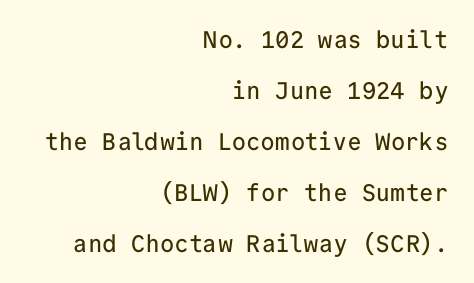
A bare baseline throughout the passage. The letters sit at their default tracking, neither squeezed nor spread. A typesetter would mark this as roman, not italic. Is the block centered? No — it sits flush against the right margin. Honestly, the rows look like they've been pulled way apart.
